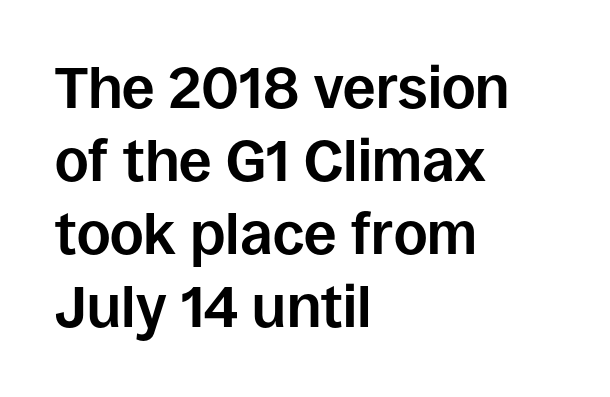
Q: Is the text bold? A: Yes.
Q: Is the text italic (slanted)? A: No, it is upright.
Q: Is the typeface a serif or a sans-serif typeface? A: Sans-serif.
Q: Is the text underlined? A: No.
Q: How is the paragraph aligned? A: Left-aligned.
Q: Is the spacing between letters normal or unusually wide? A: Normal.
Q: Is the spacing between lines tight, normal or loose? A: Normal.
Q: Width (condensed, normal, or wide)? A: Normal.
Q: Stroke contrast? A: Low.
Q: x-height? A: Large.
Q: Monospaced? A: No.
